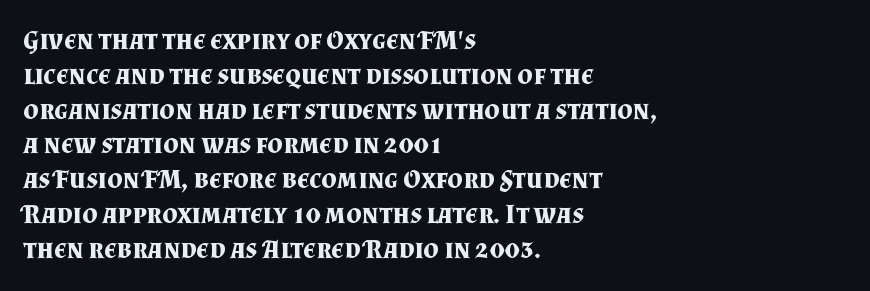
The words here are not underlined. Style check: upright. Typesetter's note: full bold, strokes at maximum text heaviness. Left-aligned paragraph, ragged on the right. One glance says typical: line gaps are just what's usual. Look at the tracking — it's just the regular setting, nothing added.
